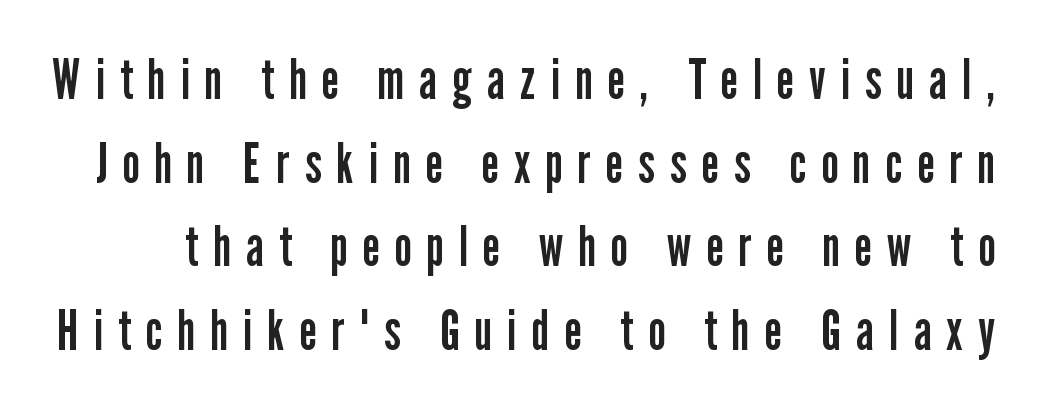
Q: Is the text bold? A: No.
Q: Is the text italic (slanted)? A: No, it is upright.
Q: Is the typeface a serif or a sans-serif typeface? A: Sans-serif.
Q: Is the text underlined? A: No.
Q: Is the spacing between letters normal or unusually wide? A: Unusually wide.
Q: Is the spacing between lines tight, normal or loose? A: Normal.
Q: Width (condensed, normal, or wide)? A: Condensed.
Q: Stroke contrast? A: Low.
Q: x-height? A: Medium.
Q: Monospaced? A: No.
